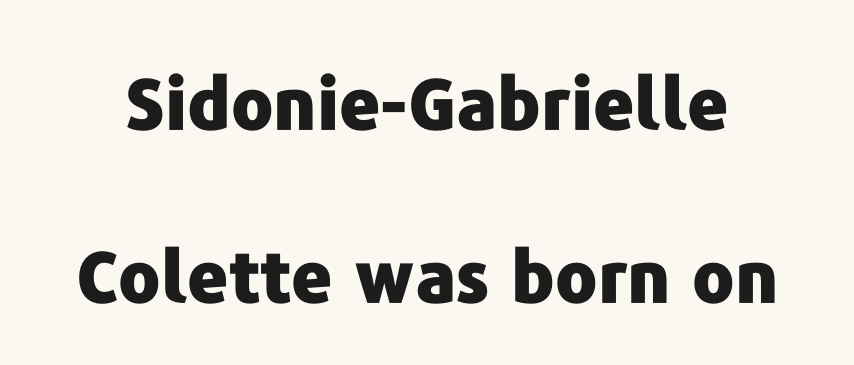
This sample uses an upright cut, with every glyph sitting square on the baseline. Spacing verdict: proportional, widths tailored to each character. Just letters on the line, the space beneath them empty. The passage shown stacks its lines with a broad gap. The strokes are fattened all the way to bold.
